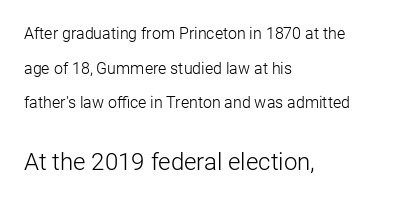
{"italic": "no", "bold": "no", "underline": "no", "align": "left", "line_spacing": "loose", "line_spacing_ratio": 2.17, "letter_spacing": "normal", "letter_spacing_em": 0.0, "larger_block": "second", "size_ratio": 1.5, "glyph_px": 24}
